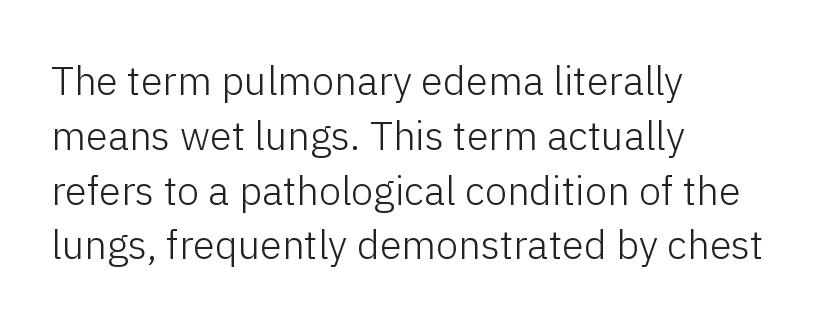
{"serif": "no", "italic": "no", "bold": "no", "weight": "light", "width": "normal", "stroke_contrast": "low", "x_height": "medium", "monospaced": "no", "underline": "no", "align": "left", "line_spacing": "normal", "line_spacing_ratio": 1.37, "letter_spacing": "normal", "letter_spacing_em": 0.0, "glyph_px": 40}
